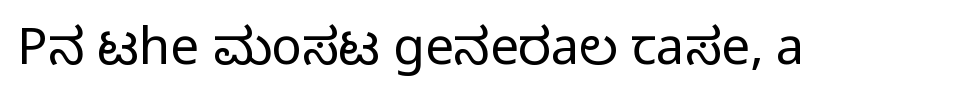
If you drew a line through each stem, it would be perfectly vertical. This rendering features lettering with no underline. The font family rendered here belongs to the sans-serif group. Spacing verdict: proportional, widths tailored to each character. Stems and bowls with no extra thickness — not bold. Letter spacing: default.
